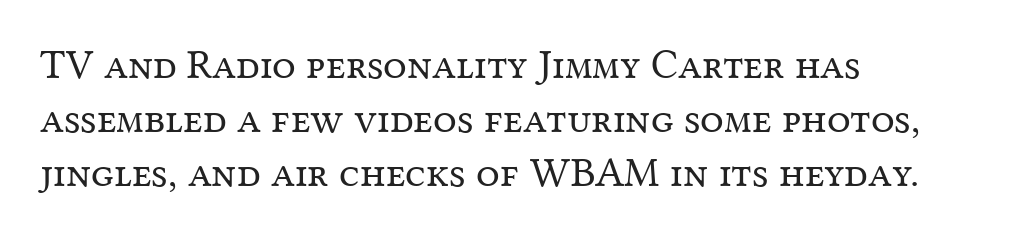
{"serif": "yes", "italic": "no", "bold": "no", "weight": "regular", "width": "normal", "stroke_contrast": "medium", "x_height": "medium", "monospaced": "no", "underline": "no", "align": "left", "line_spacing": "normal", "line_spacing_ratio": 1.29, "letter_spacing": "normal", "letter_spacing_em": 0.0, "glyph_px": 42}
